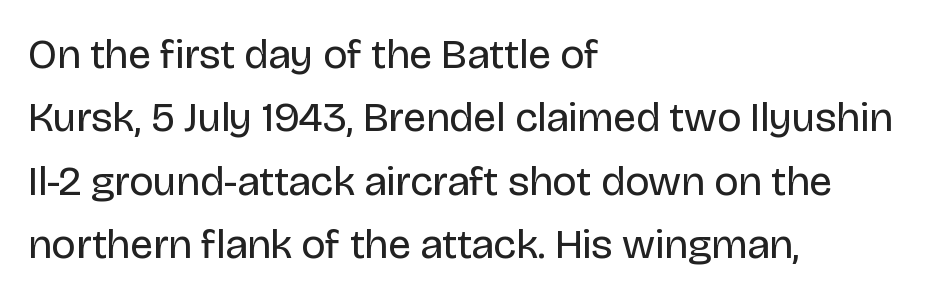
The image shows 42 px regular-weight sans-serif type, upright; set left-aligned, normal line spacing (1.51x), normal letter spacing, not underlined; low stroke contrast and a large x-height.
